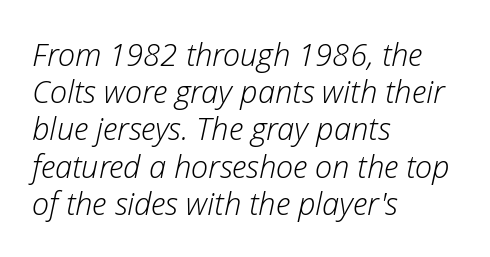
Q: Is the text bold? A: No.
Q: Is the text italic (slanted)? A: Yes, it leans right by about 12 degrees.
Q: Is the text underlined? A: No.
Q: How is the paragraph aligned? A: Left-aligned.
Q: Is the spacing between letters normal or unusually wide? A: Normal.
Q: Width (condensed, normal, or wide)? A: Normal.
Q: Stroke contrast? A: Low.
Q: x-height? A: Medium.
Q: Monospaced? A: No.
